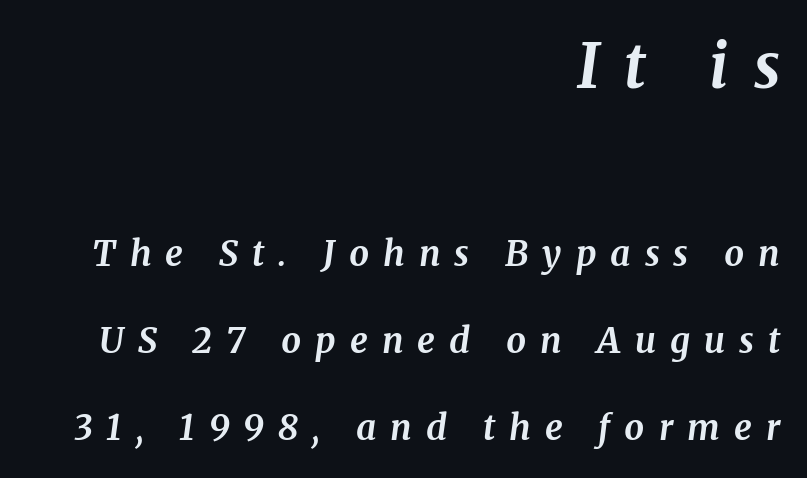
Q: Is the text bold? A: Yes.
Q: Is the text italic (slanted)? A: Yes, it leans right by about 8 degrees.
Q: Is the typeface a serif or a sans-serif typeface? A: Serif.
Q: Is the text underlined? A: No.
Q: How is the paragraph aligned? A: Right-aligned.
Q: Is the spacing between letters normal or unusually wide? A: Unusually wide.
Q: Is the spacing between lines tight, normal or loose? A: Loose.
Q: Which block of text is set in a larger size, the first (top) or the second (bottom)? A: The first (top) one.
Q: Width (condensed, normal, or wide)? A: Normal.
Q: Stroke contrast? A: Medium.
Q: x-height? A: Medium.
Q: Monospaced? A: No.
